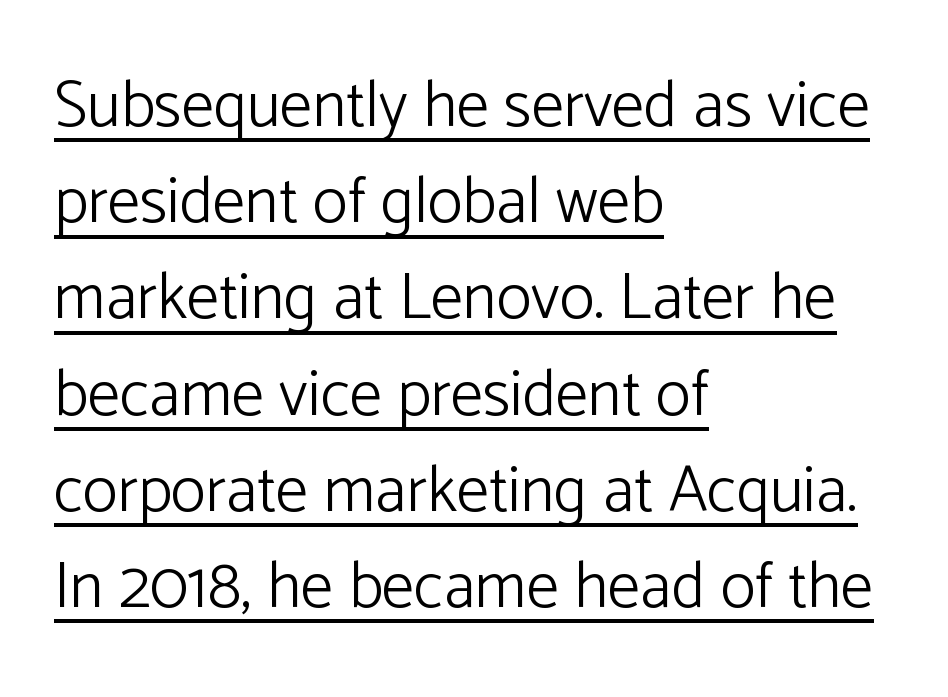
The image shows 65 px light sans-serif type, upright; set left-aligned, normal line spacing (1.48x), normal letter spacing, underlined; low stroke contrast and a medium x-height.
